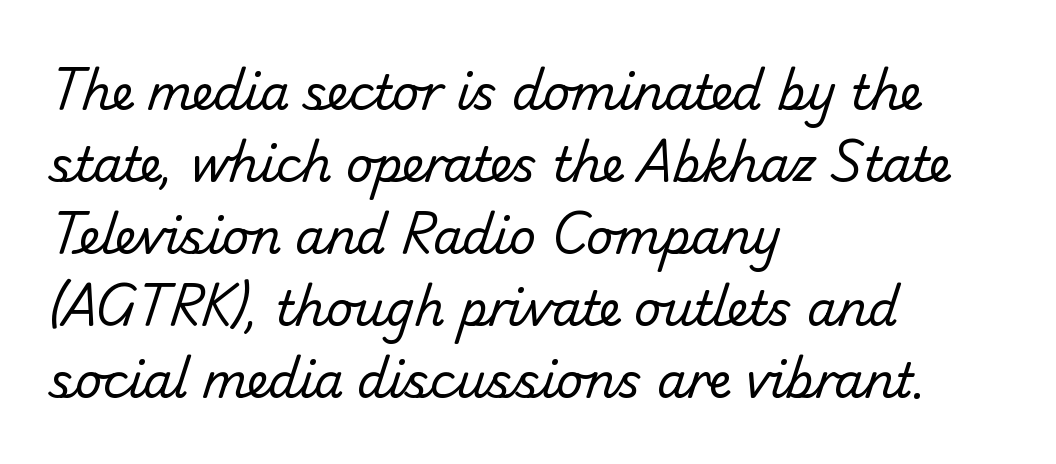
{"serif": "no", "bold": "no", "weight": "regular", "width": "normal", "stroke_contrast": "low", "x_height": "small", "monospaced": "no", "underline": "no", "align": "left", "line_spacing": "normal", "line_spacing_ratio": 1.53, "letter_spacing": "normal", "letter_spacing_em": 0.0, "glyph_px": 47}
